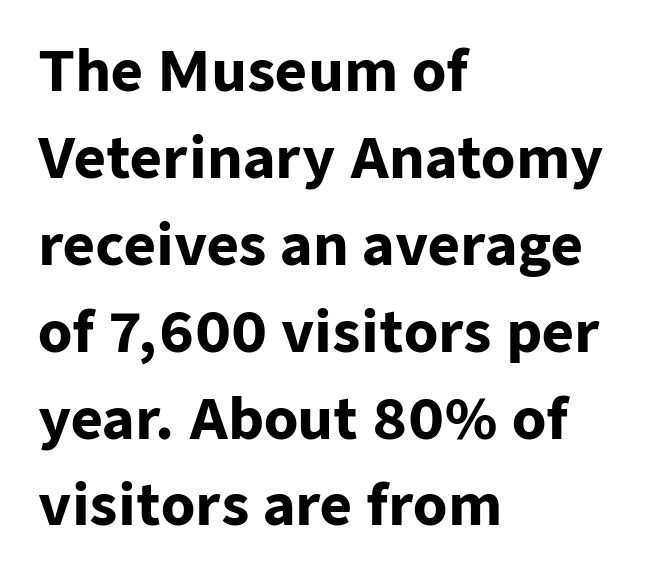
Q: Is the text bold? A: Yes.
Q: Is the text italic (slanted)? A: No, it is upright.
Q: Is the typeface a serif or a sans-serif typeface? A: Sans-serif.
Q: Is the text underlined? A: No.
Q: How is the paragraph aligned? A: Left-aligned.
Q: Is the spacing between letters normal or unusually wide? A: Normal.
Q: Is the spacing between lines tight, normal or loose? A: Normal.
Q: Width (condensed, normal, or wide)? A: Normal.
Q: Stroke contrast? A: Low.
Q: x-height? A: Medium.
Q: Monospaced? A: No.
